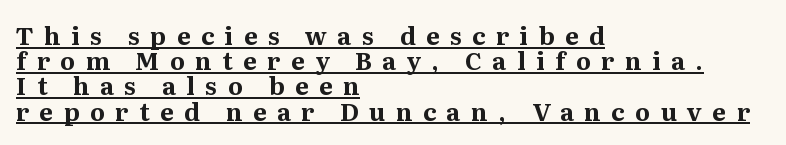
Alignment: flush left. The face used here appears with an underline applied. Every character sits straight up, as roman type does. Does extra space separate the letters? Yes, quite a lot of it. The letters are bold, with thick, heavy strokes. Horizontal bands of white between lines are thin slivers.
